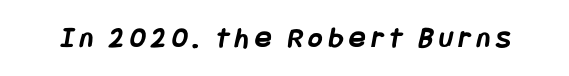
Q: Is the text bold? A: Yes.
Q: Is the typeface a serif or a sans-serif typeface? A: Sans-serif.
Q: Is the text underlined? A: No.
Q: Is the spacing between letters normal or unusually wide? A: Unusually wide.
Q: Width (condensed, normal, or wide)? A: Condensed.
Q: Stroke contrast? A: Low.
Q: x-height? A: Large.
